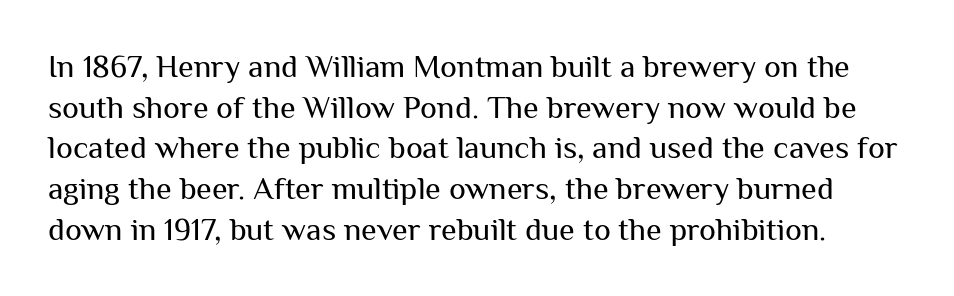
The image shows 32 px regular-weight sans-serif type, upright; set normal line spacing (1.27x), normal letter spacing, not underlined; medium stroke contrast and a medium x-height.
